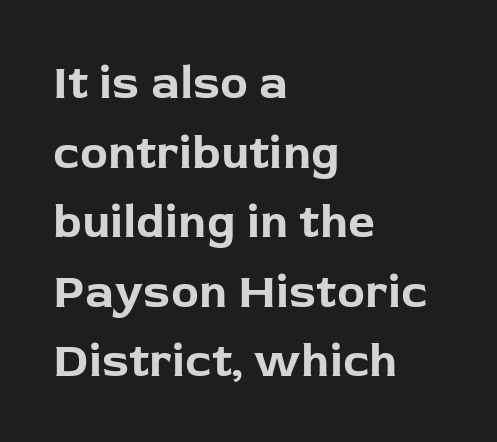
This sample uses a sans-serif face. Unlike italic type, these characters show no tilt at all. There is no visible air inserted between adjacent glyphs. Words float on clear page, feet unadorned. Strokes here are thick enough to call this a true bold.
